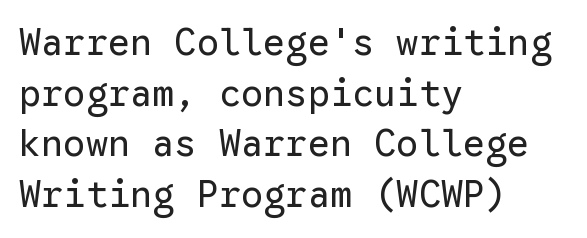
Nobody touched the tracking dial on this one. The letters march in equal steps, a hallmark of fixed-pitch type. Successive baselines arrive at the customary interval. The font family rendered here belongs to the sans-serif group. Where is the straight margin? On the left.
